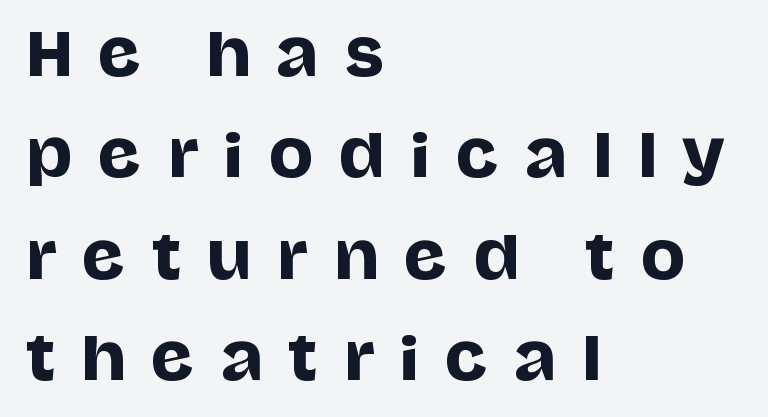
Q: Is the text italic (slanted)? A: No, it is upright.
Q: Is the typeface a serif or a sans-serif typeface? A: Sans-serif.
Q: Is the text underlined? A: No.
Q: How is the paragraph aligned? A: Left-aligned.
Q: Is the spacing between letters normal or unusually wide? A: Unusually wide.
Q: Width (condensed, normal, or wide)? A: Normal.
Q: Stroke contrast? A: Low.
Q: x-height? A: Large.
Q: Monospaced? A: No.
